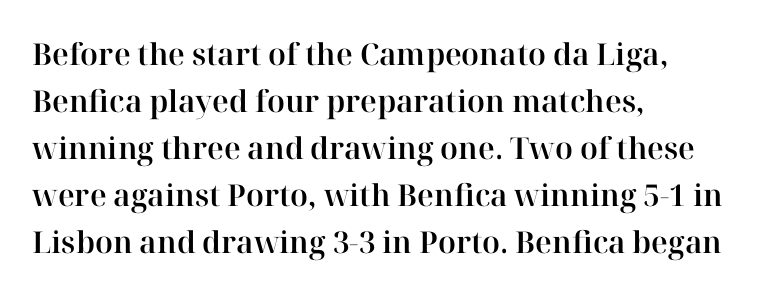
Q: Is the text italic (slanted)? A: No, it is upright.
Q: Is the typeface a serif or a sans-serif typeface? A: Serif.
Q: Is the text underlined? A: No.
Q: How is the paragraph aligned? A: Left-aligned.
Q: Is the spacing between letters normal or unusually wide? A: Normal.
Q: Is the spacing between lines tight, normal or loose? A: Normal.
Q: Width (condensed, normal, or wide)? A: Normal.
Q: Stroke contrast? A: High.
Q: x-height? A: Medium.
Q: Monospaced? A: No.
